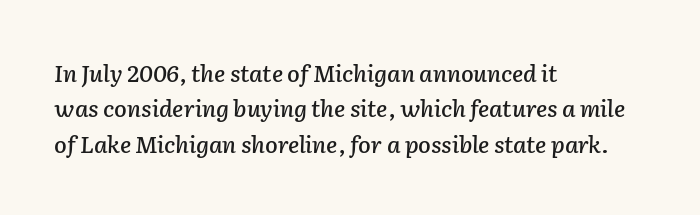
{"italic": "yes", "lean": "right", "slant_degrees": 2, "underline": "no", "align": "left", "line_spacing": "normal", "line_spacing_ratio": 1.54, "letter_spacing": "normal", "letter_spacing_em": 0.0, "glyph_px": 23}
